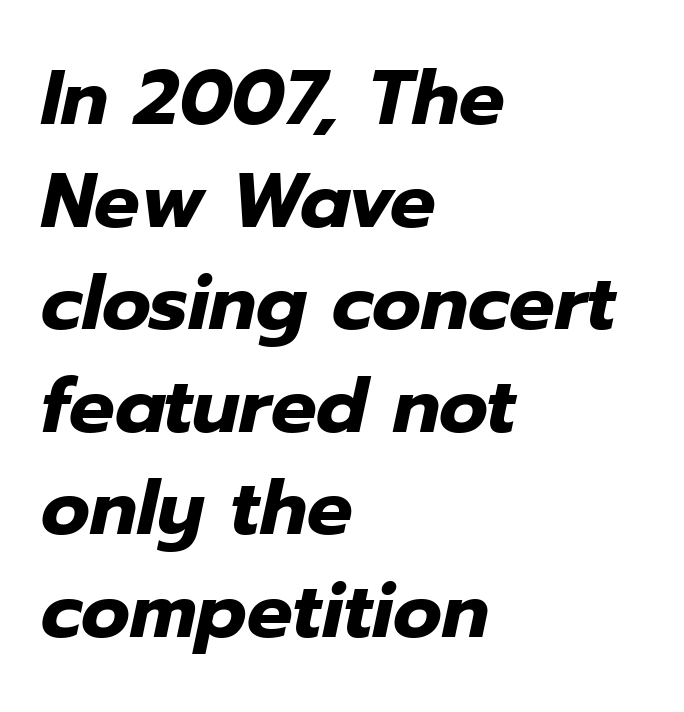
Varying glyph widths throughout — classic text-font behaviour. If you drew a ruler down the left edge, every line would touch it. Is there much room between lines? A standard amount, neither cramped nor airy. Anything drawn beneath the words? Only blank space. Pretty heavy lettering here — definitely bold. The letters are slanted; this is an italic face.
